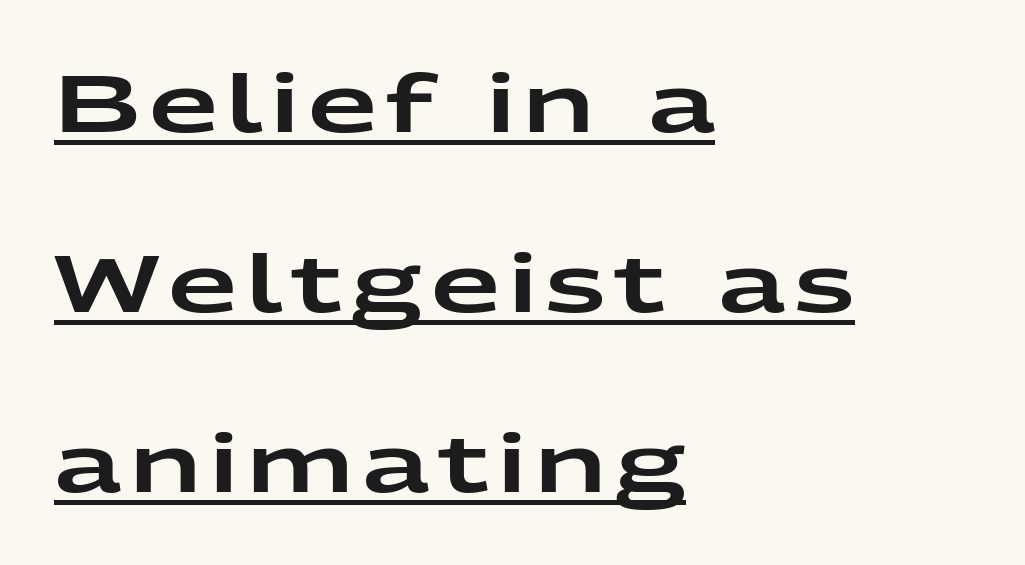
The image shows 80 px wide sans-serif type, upright; set left-aligned, loose line spacing (2.25x), underlined; low stroke contrast and a medium x-height.
